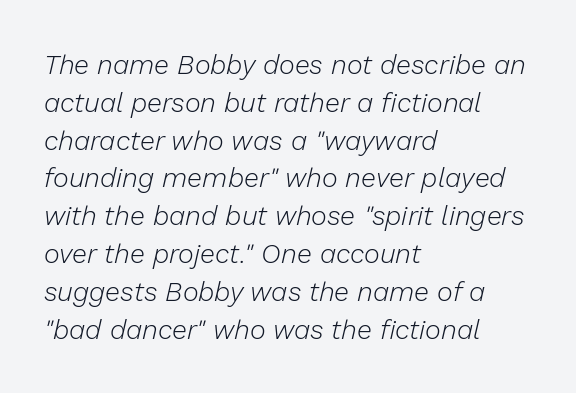
Observe the ordinary spacing: letters are neighbours, not strangers. The gap between lines stays unmarked. Slanted lettering throughout. The paragraph has a hard left edge and a soft right edge. Students, observe: this is what conventionally led text looks like.
